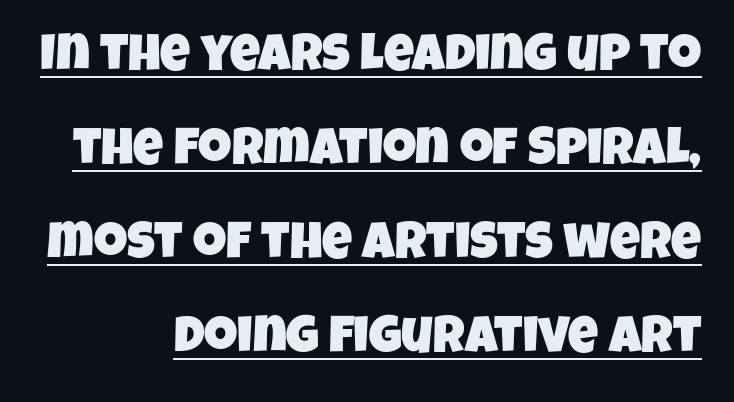
Q: Is the typeface a serif or a sans-serif typeface? A: Sans-serif.
Q: Is the text underlined? A: Yes.
Q: How is the paragraph aligned? A: Right-aligned.
Q: Is the spacing between letters normal or unusually wide? A: Normal.
Q: Width (condensed, normal, or wide)? A: Condensed.
Q: Stroke contrast? A: Low.
Q: x-height? A: Large.
Q: Monospaced? A: No.
